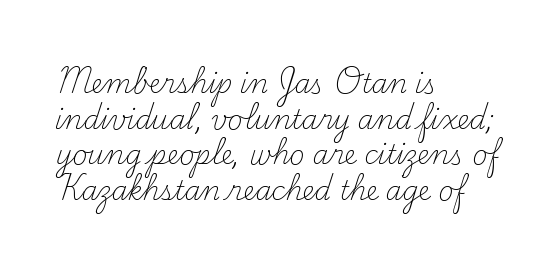
The line texture is even and compact thanks to regular tracking. Honestly, the row spacing looks completely unremarkable. Every row of glyphs begins at an identical x-position on the left. Stroke thickness stays within the range of a standard reading face or lighter. Unmarked baselines from the first word to the last.
